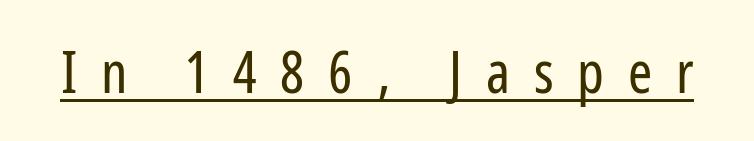
{"serif": "no", "italic": "no", "bold": "no", "weight": "regular", "width": "condensed", "stroke_contrast": "low", "x_height": "medium", "monospaced": "no", "underline": "yes", "letter_spacing": "wide", "letter_spacing_em": 0.41, "glyph_px": 58}
